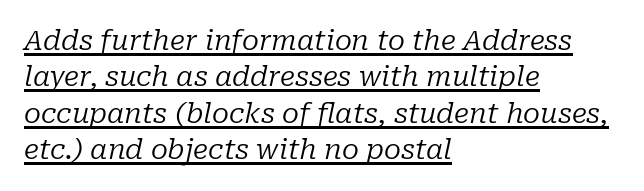
{"serif": "yes", "italic": "yes", "lean": "right", "slant_degrees": 10, "bold": "no", "weight": "regular", "width": "normal", "stroke_contrast": "low", "x_height": "medium", "monospaced": "no", "underline": "yes", "align": "left", "line_spacing": "normal", "line_spacing_ratio": 1.3, "letter_spacing": "normal", "letter_spacing_em": 0.0, "glyph_px": 28}
